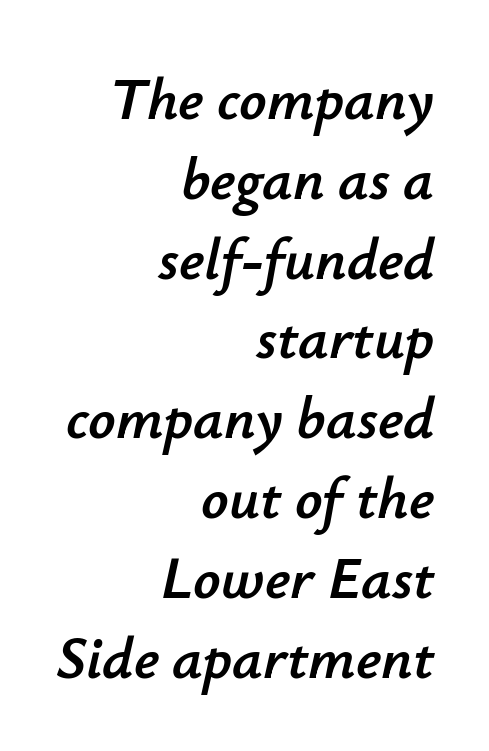
Q: Is the text italic (slanted)? A: Yes, it leans right by about 12 degrees.
Q: Is the text underlined? A: No.
Q: How is the paragraph aligned? A: Right-aligned.
Q: Is the spacing between letters normal or unusually wide? A: Normal.
Q: Is the spacing between lines tight, normal or loose? A: Normal.
Q: Width (condensed, normal, or wide)? A: Normal.
Q: Stroke contrast? A: Low.
Q: x-height? A: Small.
Q: Monospaced? A: No.
